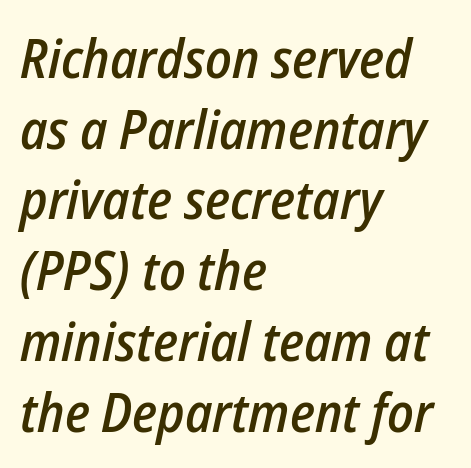
Q: Is the text bold? A: Semi-bold.
Q: Is the text italic (slanted)? A: Yes, it leans right by about 12 degrees.
Q: Is the text underlined? A: No.
Q: How is the paragraph aligned? A: Left-aligned.
Q: Is the spacing between letters normal or unusually wide? A: Normal.
Q: Is the spacing between lines tight, normal or loose? A: Normal.
Q: Width (condensed, normal, or wide)? A: Condensed.
Q: Stroke contrast? A: Low.
Q: x-height? A: Medium.
Q: Monospaced? A: No.
